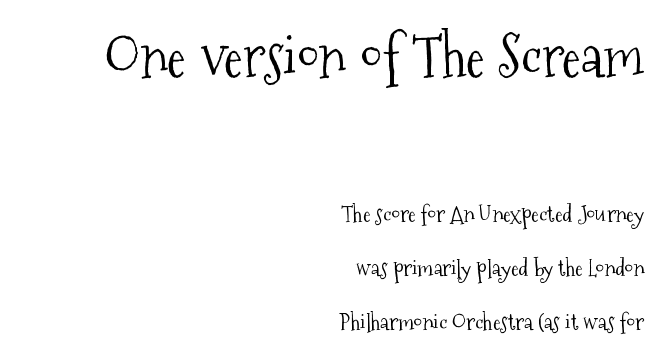
The image shows 58 px light, condensed serif type, upright; set right-aligned, loose line spacing (2.34x), normal letter spacing, not underlined; the first (top) block is 2.52x larger; medium stroke contrast and a medium x-height.
